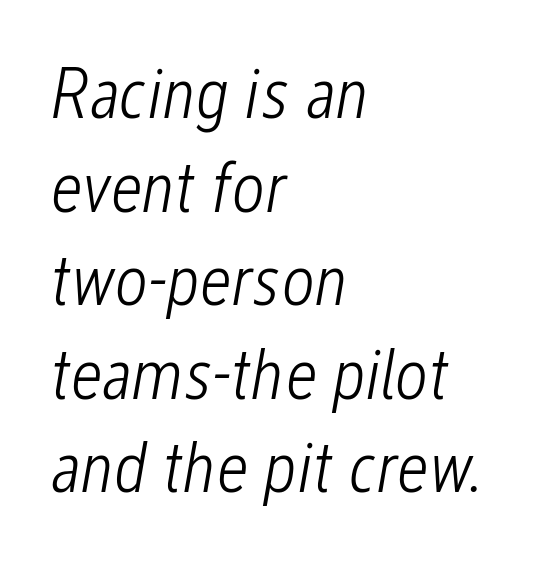
Q: Is the text bold? A: No.
Q: Is the text italic (slanted)? A: Yes, it leans right by about 12 degrees.
Q: Is the text underlined? A: No.
Q: How is the paragraph aligned? A: Left-aligned.
Q: Is the spacing between letters normal or unusually wide? A: Normal.
Q: Is the spacing between lines tight, normal or loose? A: Normal.
Q: Width (condensed, normal, or wide)? A: Condensed.
Q: Stroke contrast? A: Low.
Q: x-height? A: Medium.
Q: Monospaced? A: No.
